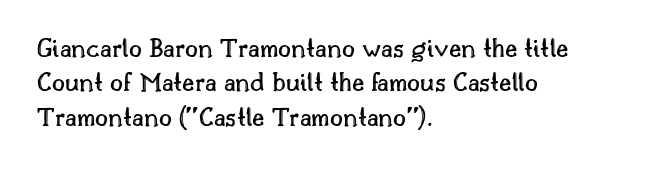
The image shows 28 px text type, upright; set left-aligned, line spacing 1.23x, normal letter spacing, not underlined; a small x-height.
